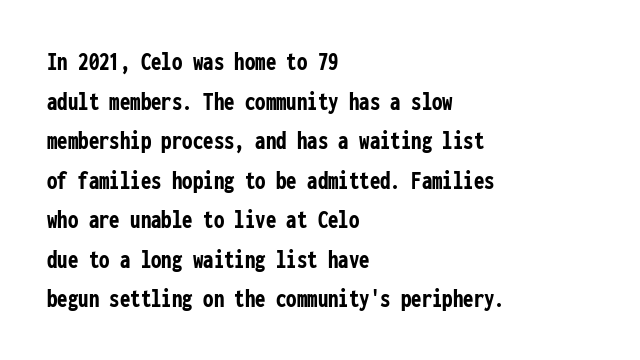
Q: Is the text bold? A: Yes.
Q: Is the text italic (slanted)? A: No, it is upright.
Q: Is the text underlined? A: No.
Q: How is the paragraph aligned? A: Left-aligned.
Q: Is the spacing between letters normal or unusually wide? A: Normal.
Q: Is the spacing between lines tight, normal or loose? A: Normal.
